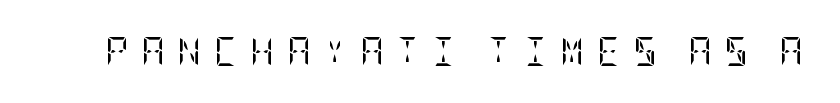
The image shows 29 px regular-weight, condensed serif type, upright; set unusually wide letter spacing (+0.44 em), not underlined; low stroke contrast and a large x-height.
